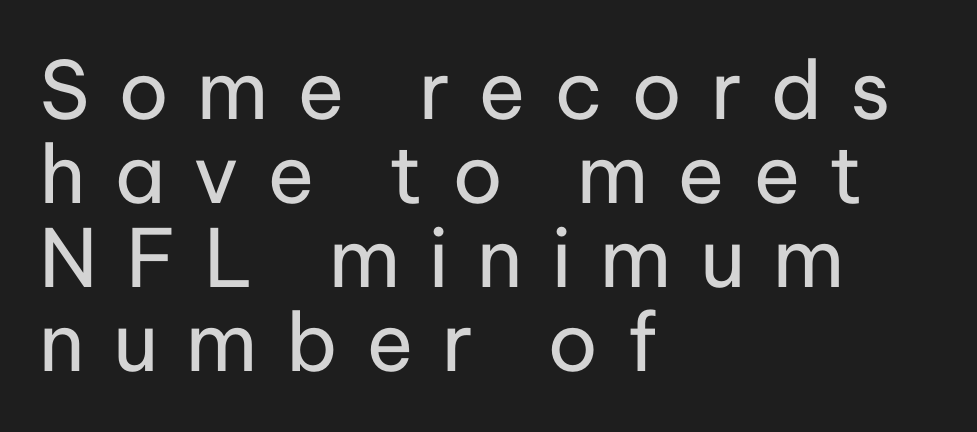
{"serif": "no", "italic": "no", "bold": "no", "weight": "regular", "width": "normal", "stroke_contrast": "low", "x_height": "medium", "monospaced": "no", "underline": "no", "align": "left", "line_spacing": "tight", "line_spacing_ratio": 1.05, "letter_spacing": "wide", "letter_spacing_em": 0.35, "glyph_px": 80}
